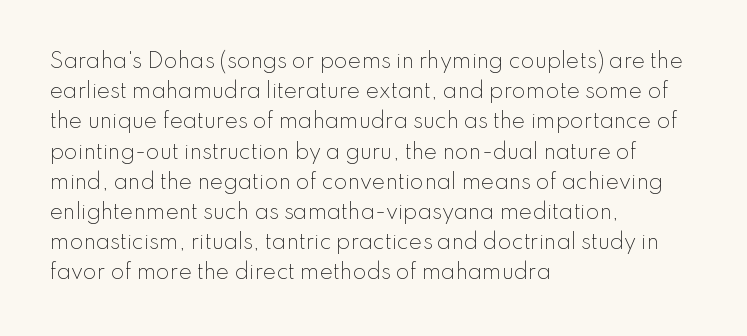
What stands out about the letter spacing? Nothing — it is the standard amount. The axis of the letterforms is exactly vertical. Check the space under the baseline: it is left empty. Evenly set lines give the paragraph a standard silhouette.
